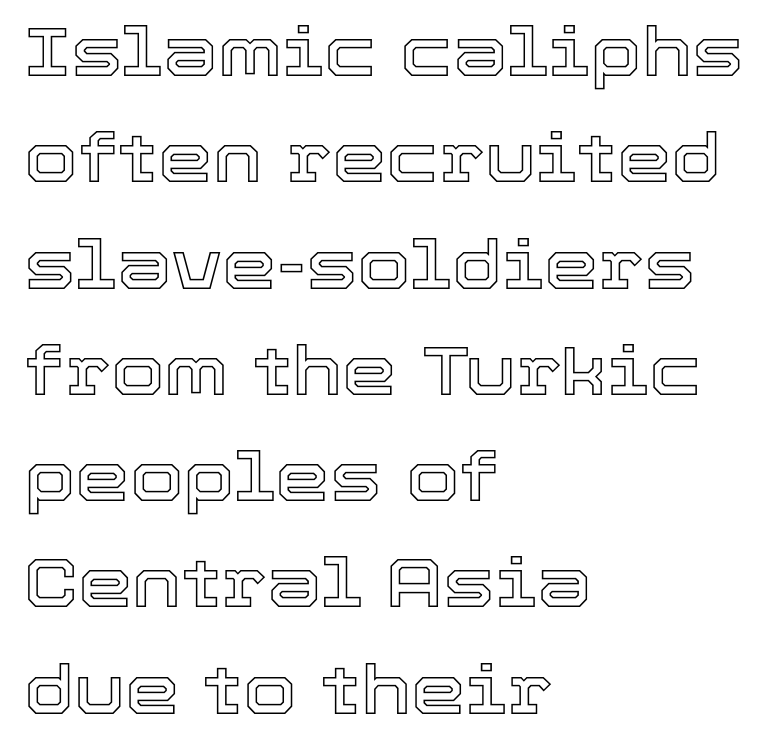
Q: Is the text italic (slanted)? A: No, it is upright.
Q: Is the text underlined? A: No.
Q: How is the paragraph aligned? A: Left-aligned.
Q: Is the spacing between letters normal or unusually wide? A: Normal.
Q: Is the spacing between lines tight, normal or loose? A: Normal.
Q: Width (condensed, normal, or wide)? A: Normal.
Q: x-height? A: Medium.
Q: Monospaced? A: No.
